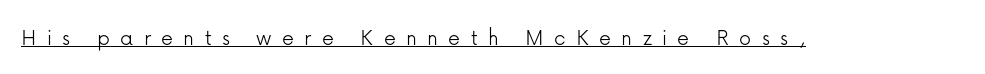
{"italic": "no", "bold": "no", "underline": "yes", "letter_spacing": "wide", "letter_spacing_em": 0.43, "glyph_px": 24}
